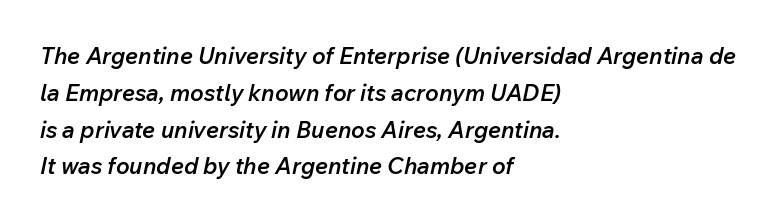
Students, this is semibold: more ink than regular, less than bold. Rows of type keep a routine distance in the vertical direction. The words here are not underlined. There's an unmistakable incline to the writing here.
